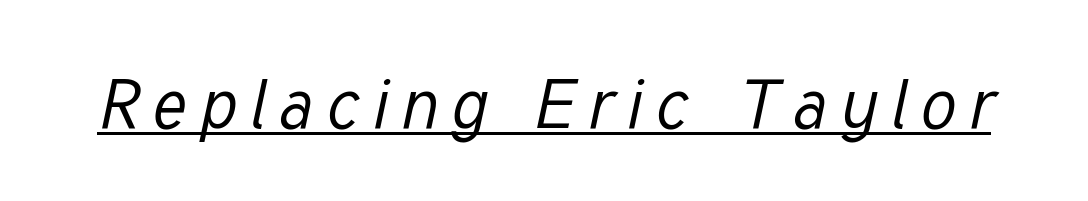
The image shows 69 px regular-weight, condensed type, italic (leaning right); set unusually wide letter spacing (+0.21 em), underlined; low stroke contrast and a medium x-height.
